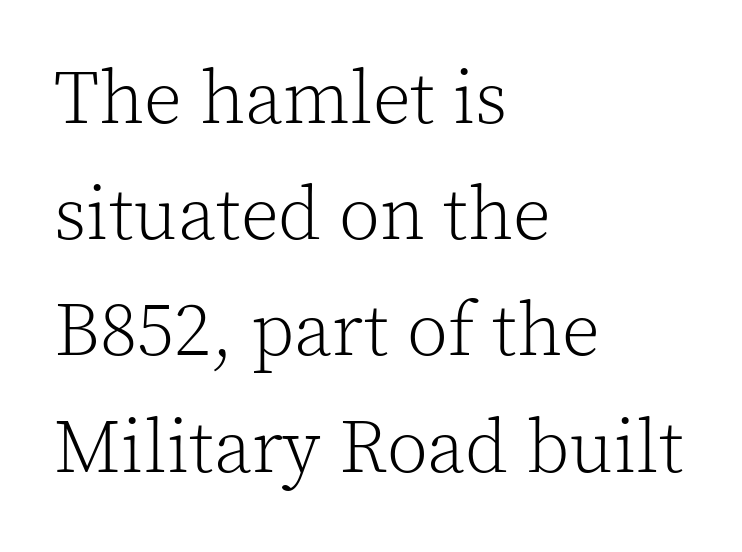
No heavy texture on the line: the type isn't bold. If you measured baseline to baseline, you'd find a middling distance. Unlike italic type, these characters show no tilt at all. Descenders are the only things crossing below the line. This sample uses a serif face. Is this a fixed-width face? No — the glyphs have proportional, varying widths.
